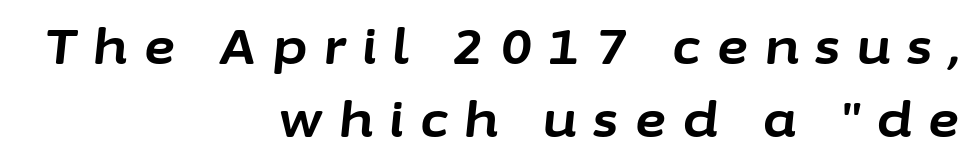
Caption: expanded tracking, letters set apart. Character widths vary here, with narrow letters taking less room than wide ones. Thick stems and heavy bowls — unmistakably bold. The area under the type is left untouched. Visually the block forms a straight wall on the right and a jagged coastline on the left. The text carries the slant typical of an italic or oblique font.
